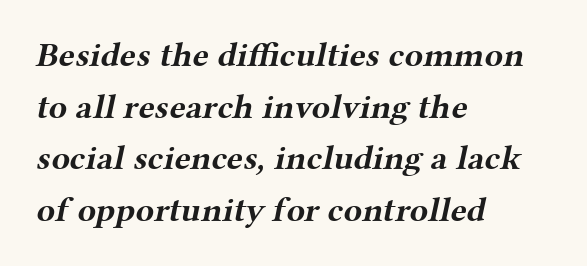
Q: Is the text bold? A: Yes.
Q: Is the typeface a serif or a sans-serif typeface? A: Serif.
Q: Is the text underlined? A: No.
Q: How is the paragraph aligned? A: Left-aligned.
Q: Is the spacing between letters normal or unusually wide? A: Normal.
Q: Is the spacing between lines tight, normal or loose? A: Normal.
Q: Width (condensed, normal, or wide)? A: Wide.
Q: Stroke contrast? A: Medium.
Q: x-height? A: Medium.
Q: Monospaced? A: No.
